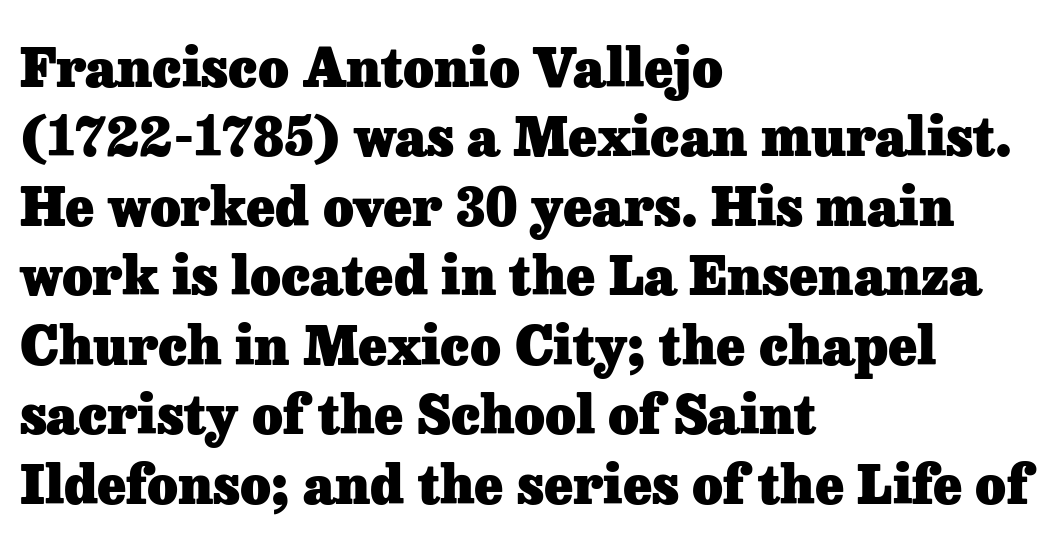
Q: Is the text bold? A: Yes.
Q: Is the text italic (slanted)? A: No, it is upright.
Q: Is the typeface a serif or a sans-serif typeface? A: Serif.
Q: Is the text underlined? A: No.
Q: How is the paragraph aligned? A: Left-aligned.
Q: Is the spacing between letters normal or unusually wide? A: Normal.
Q: Is the spacing between lines tight, normal or loose? A: Normal.
Q: Width (condensed, normal, or wide)? A: Normal.
Q: Stroke contrast? A: Low.
Q: x-height? A: Medium.
Q: Monospaced? A: No.
